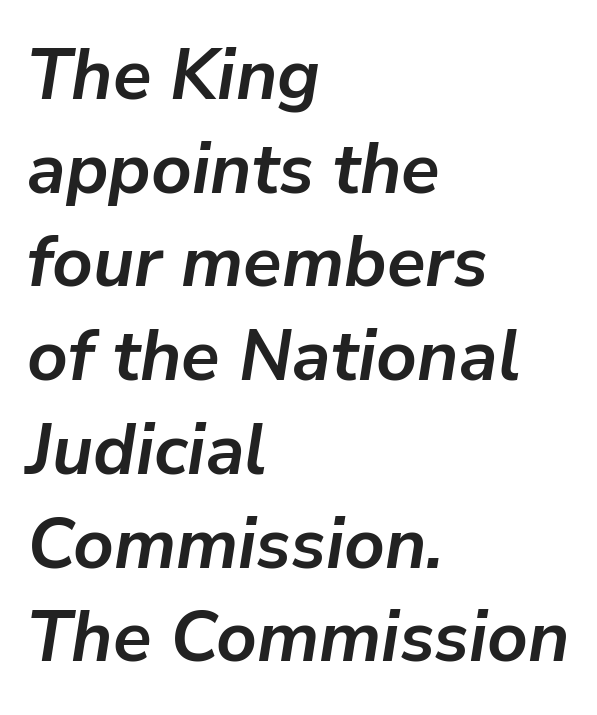
The image shows 71 px semibold type, italic (leaning right); set left-aligned, normal line spacing (1.32x), normal letter spacing, not underlined; low stroke contrast and a medium x-height.
